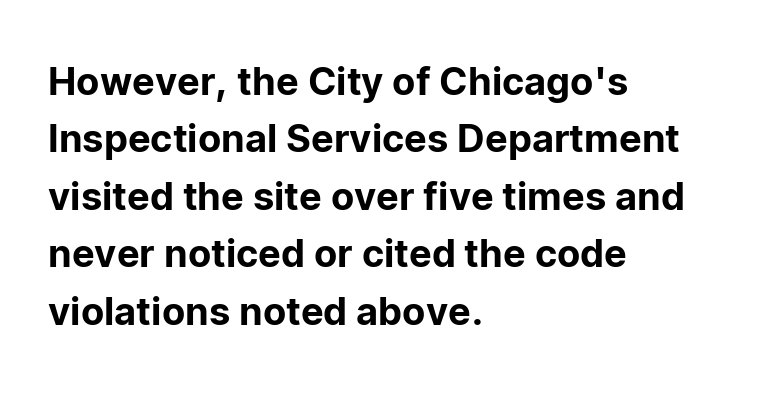
{"serif": "no", "italic": "no", "width": "normal", "stroke_contrast": "low", "x_height": "medium", "monospaced": "no", "underline": "no", "align": "left", "line_spacing": "normal", "line_spacing_ratio": 1.51, "letter_spacing": "normal", "letter_spacing_em": 0.0, "glyph_px": 38}
